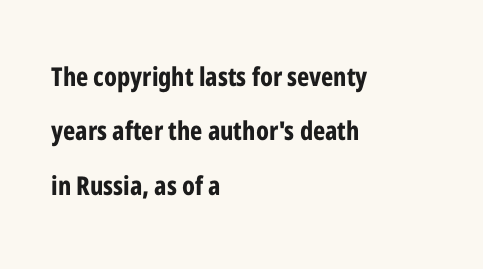
Q: Is the text bold? A: Yes.
Q: Is the text italic (slanted)? A: No, it is upright.
Q: Is the text underlined? A: No.
Q: How is the paragraph aligned? A: Left-aligned.
Q: Is the spacing between letters normal or unusually wide? A: Normal.
Q: Is the spacing between lines tight, normal or loose? A: Loose.
